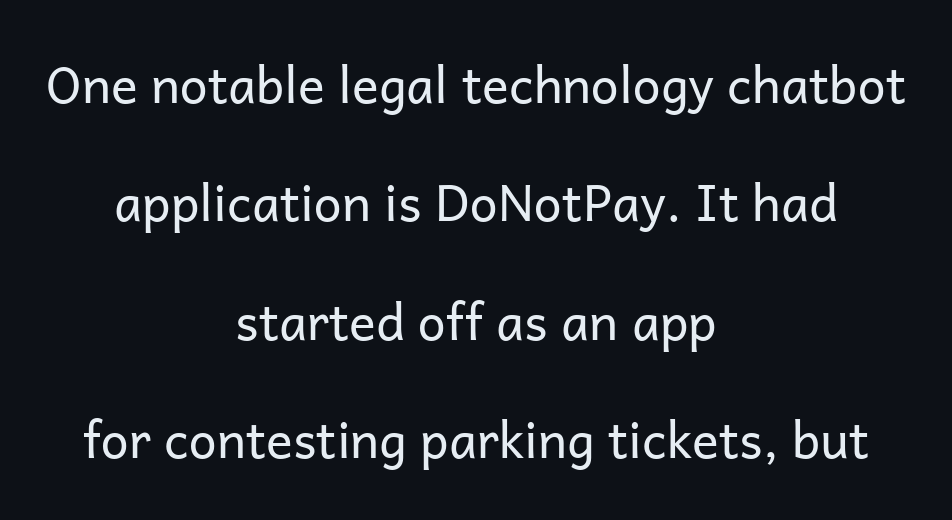
Q: Is the text bold? A: No.
Q: Is the text italic (slanted)? A: No, it is upright.
Q: Is the typeface a serif or a sans-serif typeface? A: Sans-serif.
Q: Is the text underlined? A: No.
Q: How is the paragraph aligned? A: Centered.
Q: Is the spacing between letters normal or unusually wide? A: Normal.
Q: Is the spacing between lines tight, normal or loose? A: Loose.
Q: Width (condensed, normal, or wide)? A: Normal.
Q: Stroke contrast? A: Low.
Q: x-height? A: Medium.
Q: Monospaced? A: No.
